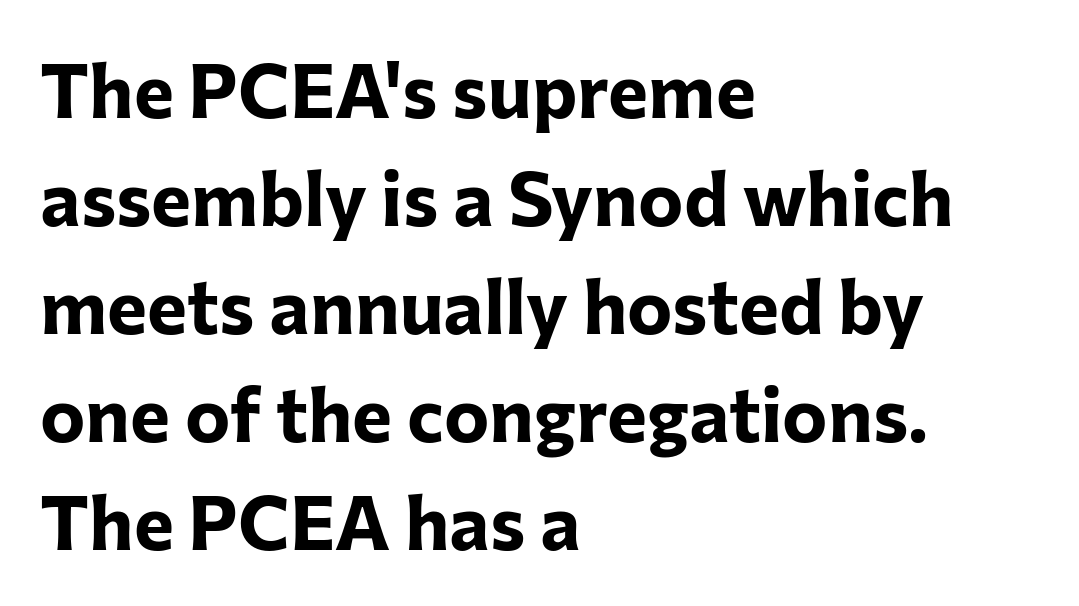
{"serif": "no", "italic": "no", "bold": "yes", "weight": "bold", "width": "normal", "stroke_contrast": "low", "x_height": "medium", "monospaced": "no", "underline": "no", "align": "left", "line_spacing": "normal", "line_spacing_ratio": 1.42, "letter_spacing": "normal", "letter_spacing_em": 0.0, "glyph_px": 76}
